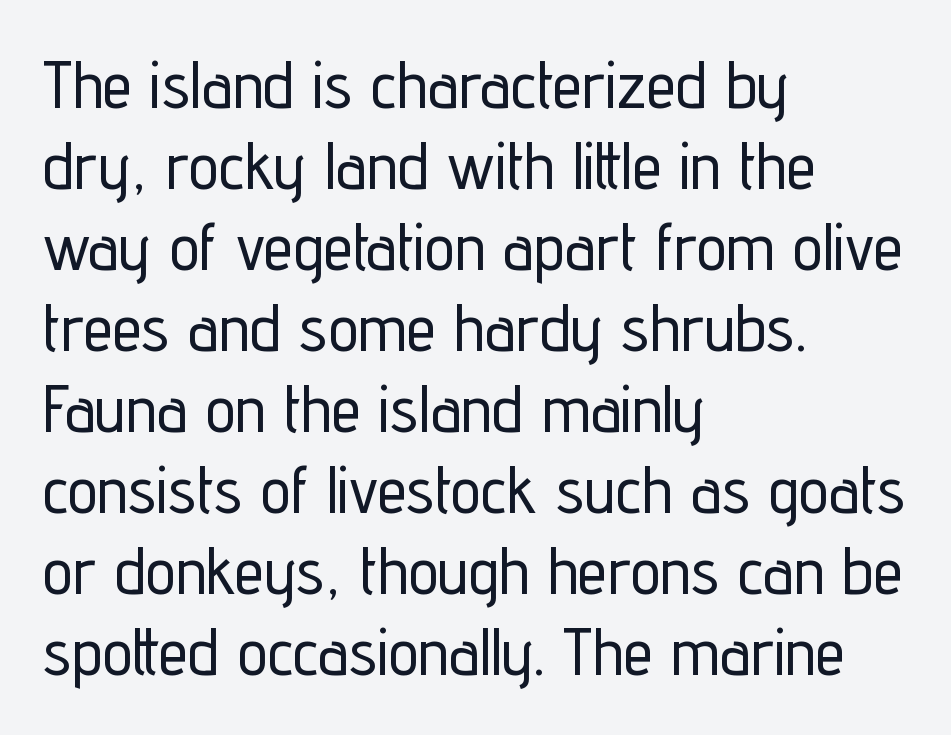
The typesetter chose a ragged-right arrangement here. Default kerning and tracking; the words read as compact shapes. Do the letters lean? They stand straight. The designer went with a sans here, leaving each stem footless. Varying glyph widths throughout — classic text-font behaviour.
